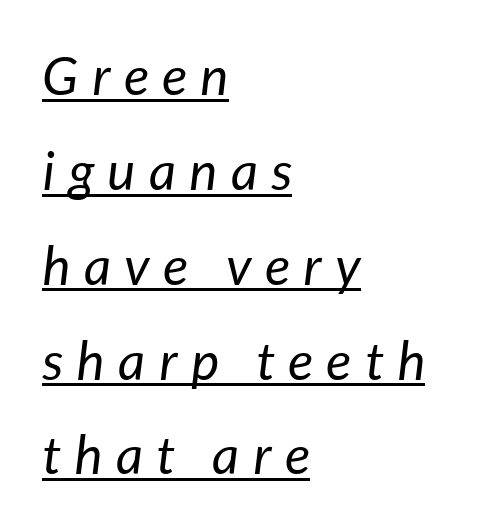
Q: Is the text bold? A: No.
Q: Is the text italic (slanted)? A: Yes, it leans right by about 7 degrees.
Q: Is the text underlined? A: Yes.
Q: How is the paragraph aligned? A: Left-aligned.
Q: Is the spacing between letters normal or unusually wide? A: Unusually wide.
Q: Width (condensed, normal, or wide)? A: Normal.
Q: Stroke contrast? A: Low.
Q: x-height? A: Medium.
Q: Monospaced? A: No.
